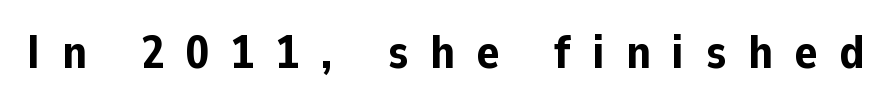
The image shows 47 px bold sans-serif type, upright; set unusually wide letter spacing (+0.46 em), not underlined; low stroke contrast and a medium x-height.
